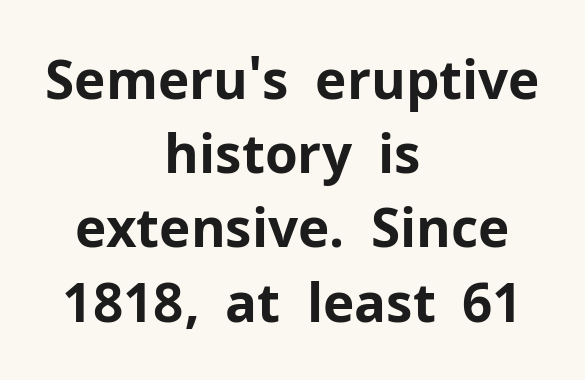
{"serif": "no", "italic": "no", "bold": "yes", "weight": "bold", "width": "normal", "stroke_contrast": "low", "x_height": "medium", "monospaced": "no", "underline": "no", "align": "center", "line_spacing": "normal", "line_spacing_ratio": 1.4, "letter_spacing": "normal", "letter_spacing_em": 0.0, "glyph_px": 53}
